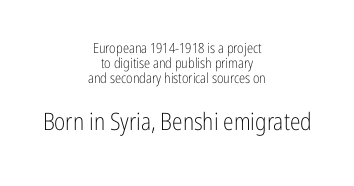
Small over large — that's the arrangement of the two blocks here. This sample uses plain, unmodified letter spacing. The block of text is dense from top to bottom, with scant space between rows. Typeset on center — no edge is straight.
